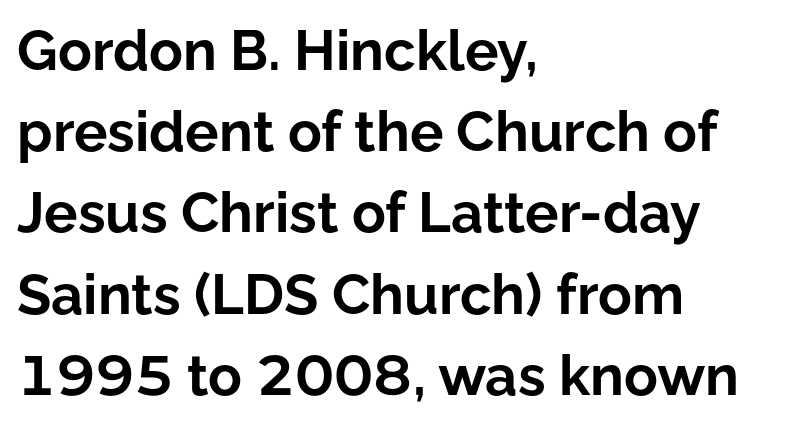
You could call the tracking neutral — neither tight nor loose. Check the space under the baseline: it is left empty. Is there much room between lines? A standard amount, neither cramped nor airy. Upright lettering throughout.
